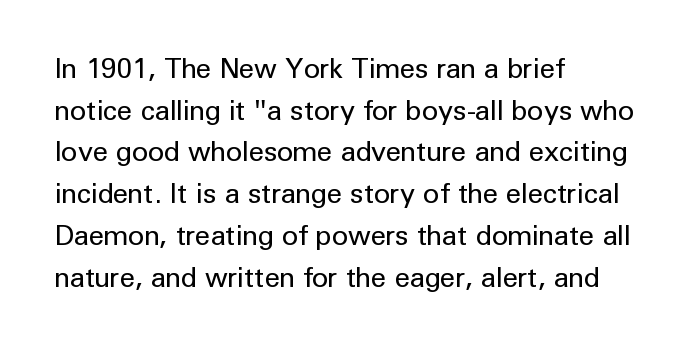
{"serif": "no", "italic": "no", "bold": "no", "weight": "regular", "width": "normal", "stroke_contrast": "low", "x_height": "medium", "monospaced": "no", "underline": "no", "align": "left", "line_spacing": "normal", "line_spacing_ratio": 1.49, "letter_spacing": "normal", "letter_spacing_em": 0.0, "glyph_px": 28}
